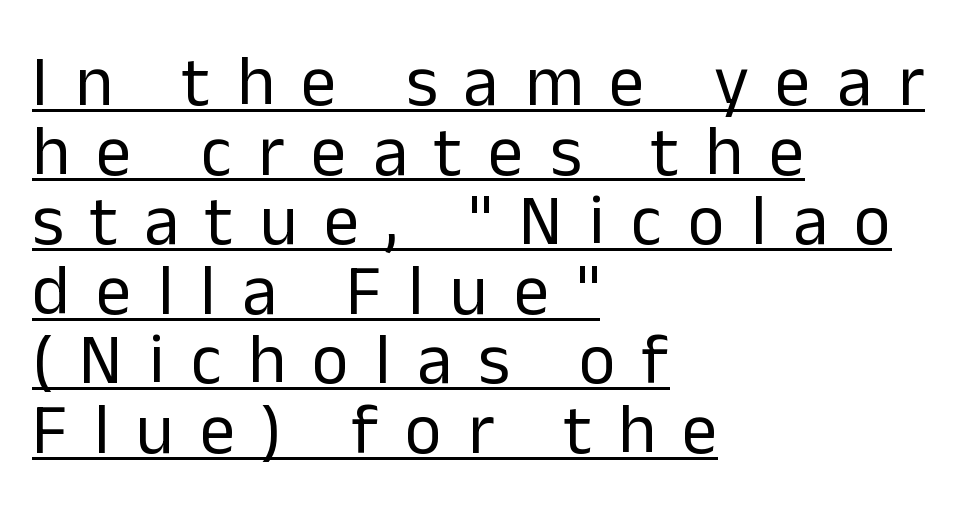
The image shows 71 px regular-weight sans-serif type, upright; set left-aligned, tight line spacing (0.98x), unusually wide letter spacing (+0.37 em), underlined; low stroke contrast and a medium x-height.
